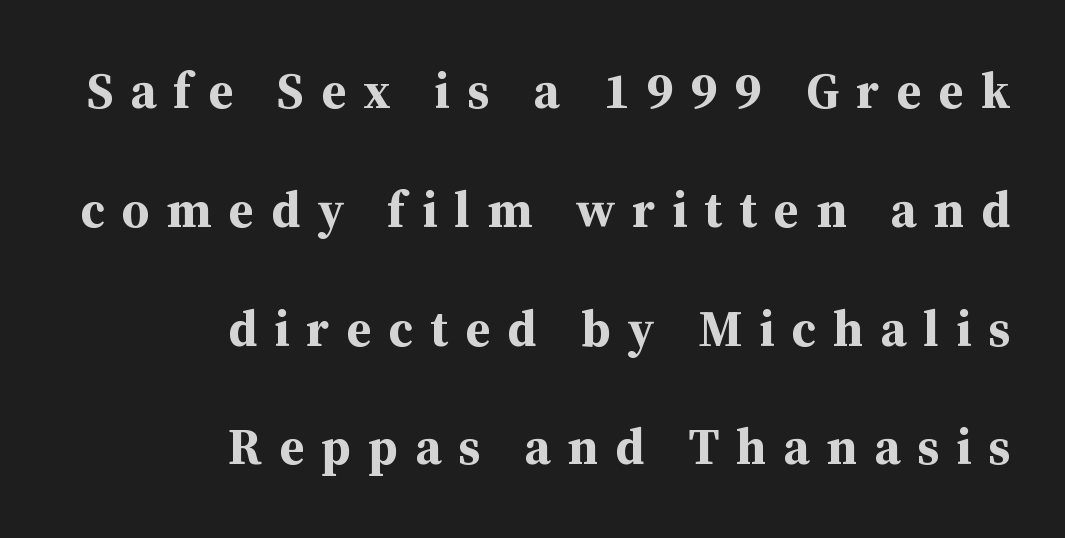
{"serif": "yes", "italic": "no", "bold": "yes", "weight": "bold", "width": "normal", "stroke_contrast": "medium", "x_height": "medium", "monospaced": "no", "underline": "no", "align": "right", "line_spacing": "loose", "line_spacing_ratio": 2.33, "letter_spacing": "wide", "letter_spacing_em": 0.33, "glyph_px": 51}
